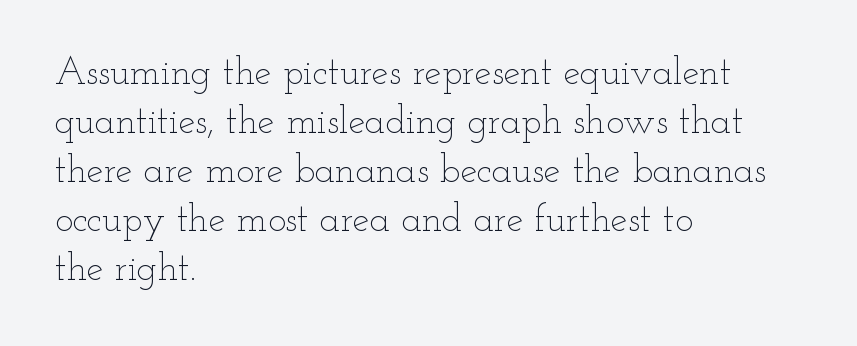
The type is set solid horizontally, with unmodified tracking. Line starts are locked; line ends wander. Honestly, there is no underline to notice here at all. Do the letters lean? They stand straight.
